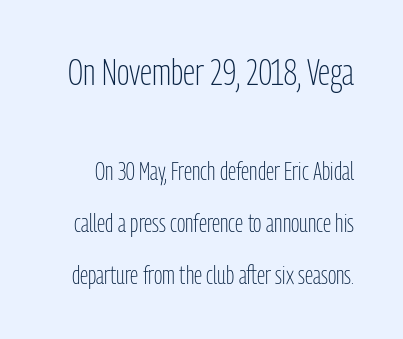
Which of the two is more prominent by size? The first, at the top. The designer dialed line spacing up above the default. In terms of posture, this sample is upright. The letters advance in unequal steps, a hallmark of proportional type.
